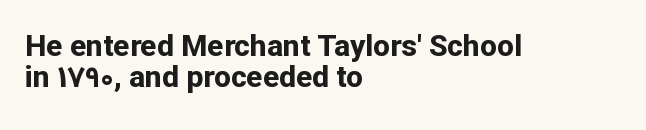
{"serif": "no", "italic": "no", "bold": "yes", "weight": "bold", "width": "normal", "stroke_contrast": "low", "x_height": "medium", "monospaced": "no", "underline": "no", "align": "left", "line_spacing": "tight", "line_spacing_ratio": 1.05, "letter_spacing": "normal", "letter_spacing_em": 0.0, "glyph_px": 30}
